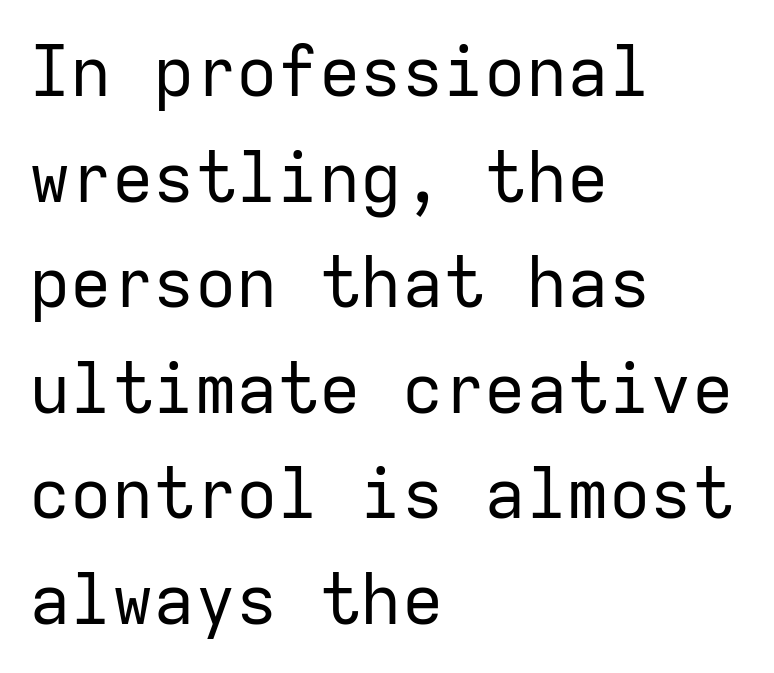
{"serif": "no", "italic": "no", "bold": "no", "weight": "regular", "width": "normal", "stroke_contrast": "low", "x_height": "medium", "monospaced": "yes", "underline": "no", "align": "left", "line_spacing": "normal", "line_spacing_ratio": 1.53, "letter_spacing": "normal", "letter_spacing_em": 0.0, "glyph_px": 69}
